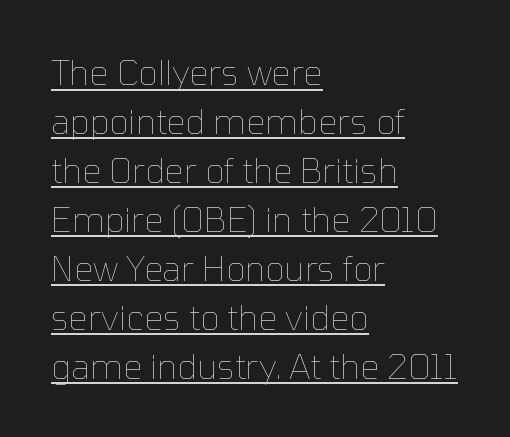
{"italic": "no", "bold": "no", "weight": "thin", "width": "normal", "stroke_contrast": "low", "x_height": "medium", "monospaced": "no", "underline": "yes", "align": "left", "line_spacing": "normal", "line_spacing_ratio": 1.44, "letter_spacing": "normal", "letter_spacing_em": 0.0, "glyph_px": 34}
